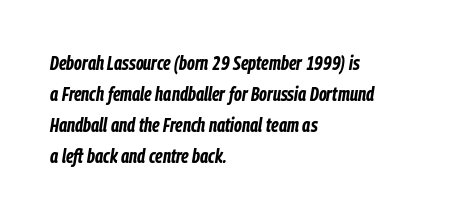
Q: Is the text bold? A: Yes.
Q: Is the text italic (slanted)? A: Yes, it leans right by about 9 degrees.
Q: Is the text underlined? A: No.
Q: How is the paragraph aligned? A: Left-aligned.
Q: Is the spacing between letters normal or unusually wide? A: Normal.
Q: Is the spacing between lines tight, normal or loose? A: Normal.
